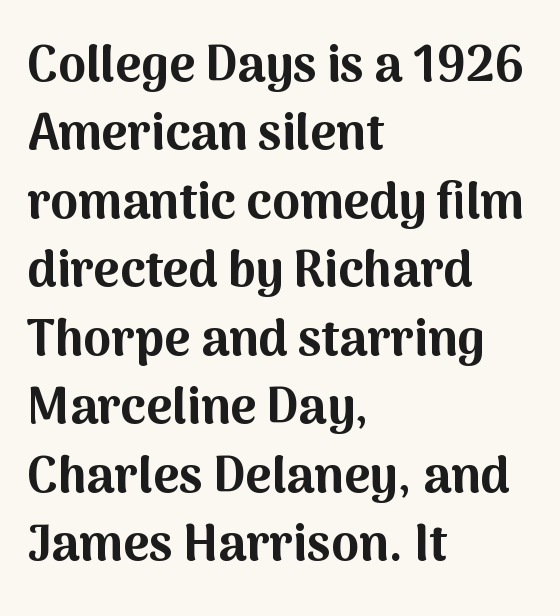
Beneath every word, the page is bare. Whoever set this chose a conventional vertical rhythm. The letterforms sit shoulder to shoulder at normal distance. As a designer I'd log this as weight 700, bold. Note: no serifs on the glyphs.
